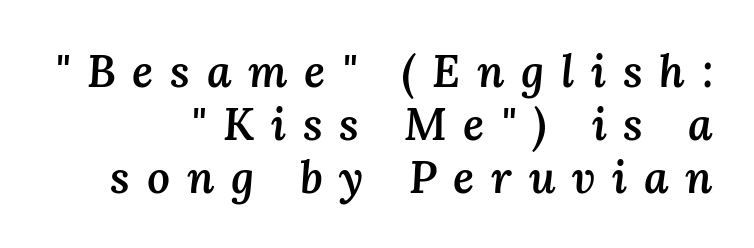
Q: Is the text bold? A: Semi-bold.
Q: Is the text italic (slanted)? A: Yes, it leans right by about 3 degrees.
Q: Is the text underlined? A: No.
Q: How is the paragraph aligned? A: Right-aligned.
Q: Is the spacing between letters normal or unusually wide? A: Unusually wide.
Q: Width (condensed, normal, or wide)? A: Normal.
Q: Stroke contrast? A: Medium.
Q: x-height? A: Medium.
Q: Monospaced? A: No.
